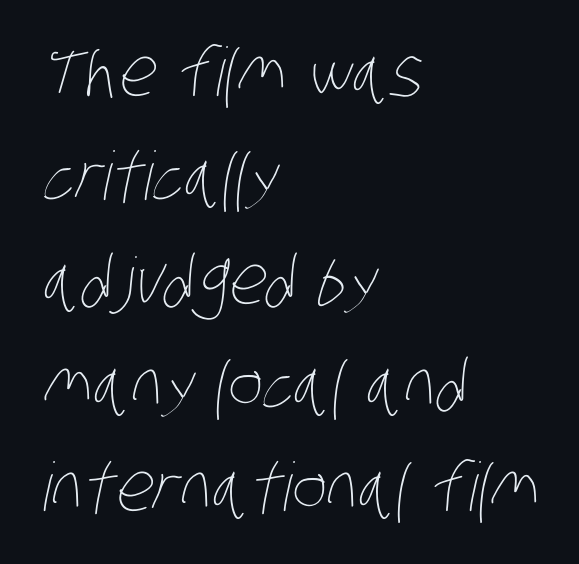
{"bold": "no", "weight": "thin", "width": "condensed", "stroke_contrast": "low", "x_height": "large", "monospaced": "no", "underline": "no", "align": "left", "line_spacing": "normal", "line_spacing_ratio": 1.55, "letter_spacing": "normal", "letter_spacing_em": 0.0, "glyph_px": 67}
